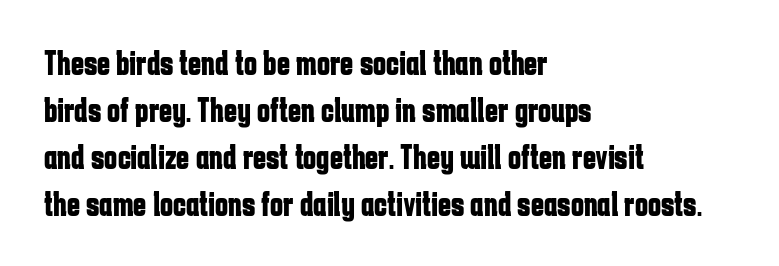
Q: Is the text bold? A: Yes.
Q: Is the text italic (slanted)? A: No, it is upright.
Q: Is the typeface a serif or a sans-serif typeface? A: Sans-serif.
Q: Is the text underlined? A: No.
Q: How is the paragraph aligned? A: Left-aligned.
Q: Is the spacing between letters normal or unusually wide? A: Normal.
Q: Is the spacing between lines tight, normal or loose? A: Normal.
Q: Width (condensed, normal, or wide)? A: Condensed.
Q: Stroke contrast? A: Low.
Q: x-height? A: Medium.
Q: Monospaced? A: No.
